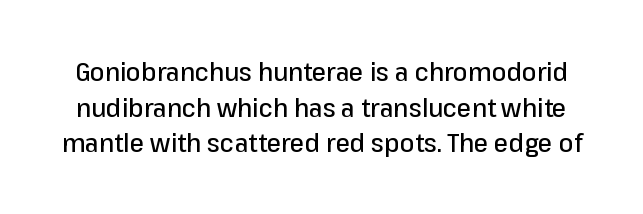
Honestly, the letter spacing is just normal — you wouldn't notice it. If you measured baseline to baseline, you'd find a middling distance. Underlining? Definitely not there. It's the straight-up-and-down kind of type.
